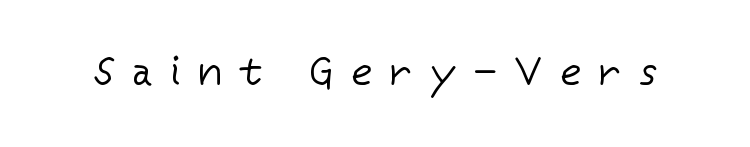
The letters carry no serifs — their stems end cleanly without finishing strokes. The type sits square on the baseline with zero lean. Lines of text with bare space underneath. Characters follow at a spacing far wider than the type designer built in.
